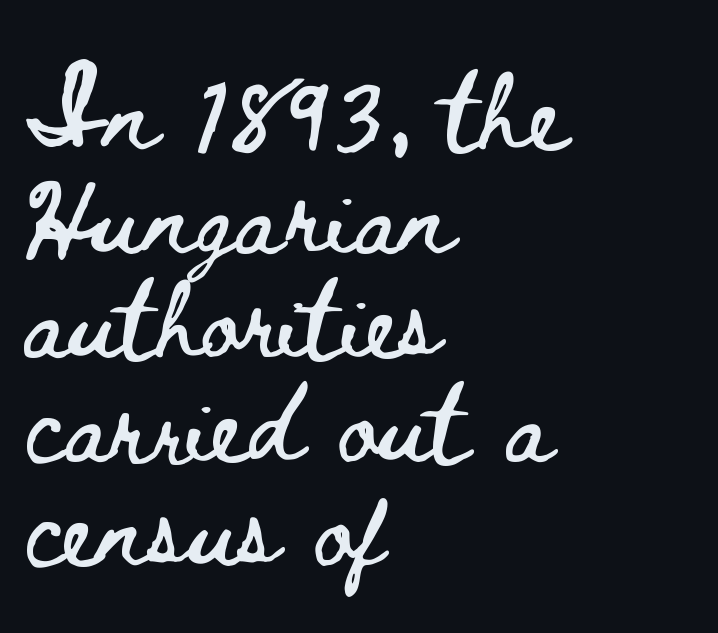
{"width": "wide", "stroke_contrast": "low", "x_height": "small", "monospaced": "no", "underline": "no", "align": "left", "line_spacing": "normal", "line_spacing_ratio": 1.37, "letter_spacing": "normal", "letter_spacing_em": 0.0, "glyph_px": 76}
